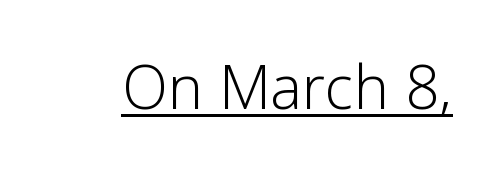
Is this a fixed-width face? No — the glyphs have proportional, varying widths. Inter-character spacing is left at the font's built-in metrics. When letters stand straight like this, we call the style roman or upright. Honestly, the underline is the first thing you notice here.
